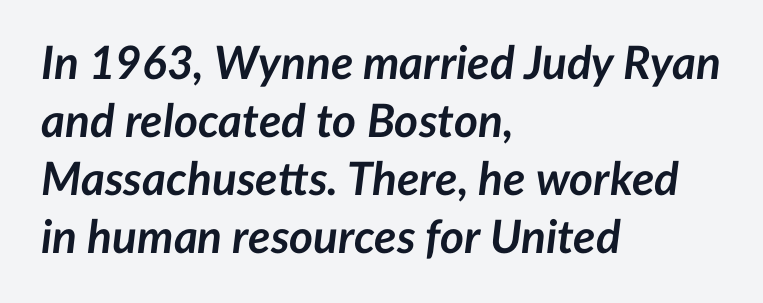
{"italic": "yes", "lean": "right", "slant_degrees": 7, "bold": "yes", "weight": "semibold", "width": "normal", "stroke_contrast": "low", "x_height": "medium", "monospaced": "no", "underline": "no", "align": "left", "line_spacing": "normal", "line_spacing_ratio": 1.26, "letter_spacing": "normal", "letter_spacing_em": 0.0, "glyph_px": 46}
